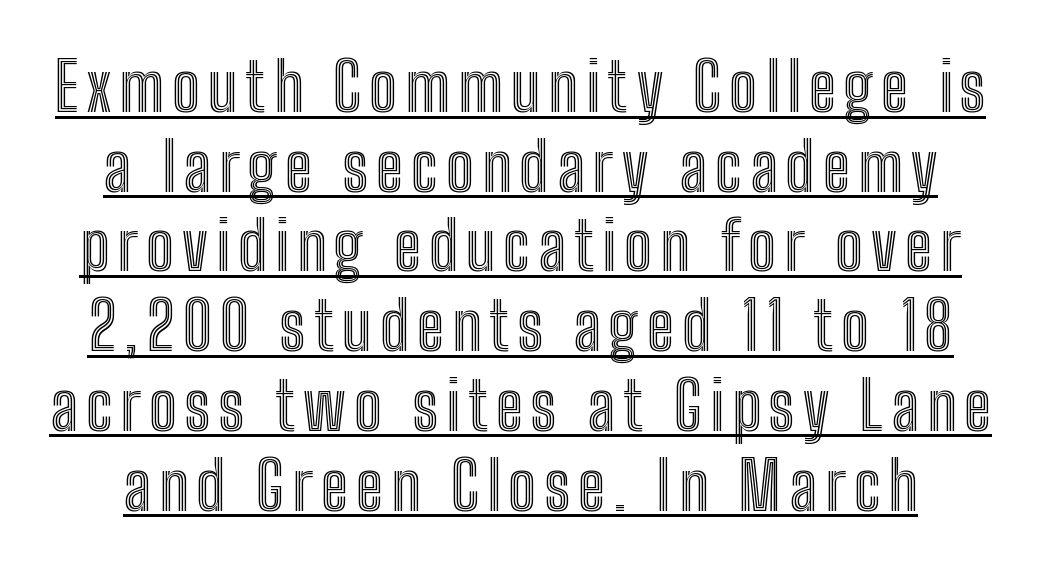
Q: Is the text italic (slanted)? A: No, it is upright.
Q: Is the text underlined? A: Yes.
Q: Width (condensed, normal, or wide)? A: Condensed.
Q: x-height? A: Medium.
Q: Monospaced? A: No.
